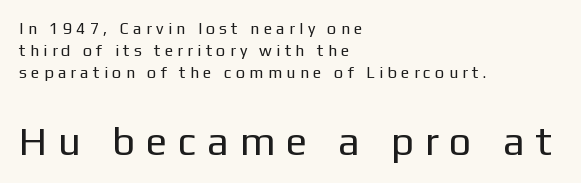
The image shows 40 px regular-weight sans-serif type, upright; set left-aligned, normal line spacing (1.37x), unusually wide letter spacing (+0.27 em), not underlined; the second (bottom) block is 2.5x larger; low stroke contrast and a medium x-height.
